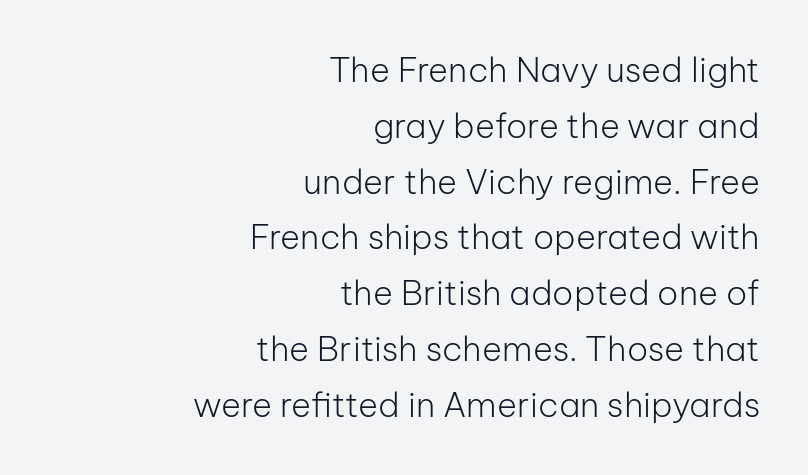
{"serif": "no", "italic": "no", "bold": "no", "weight": "light", "width": "normal", "stroke_contrast": "low", "x_height": "medium", "monospaced": "no", "underline": "no", "align": "right", "line_spacing": "normal", "line_spacing_ratio": 1.64, "letter_spacing": "normal", "letter_spacing_em": 0.0, "glyph_px": 34}
